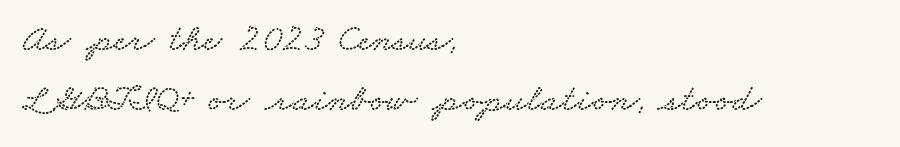
Q: Is the typeface a serif or a sans-serif typeface? A: Serif.
Q: Is the text underlined? A: No.
Q: How is the paragraph aligned? A: Left-aligned.
Q: Is the spacing between letters normal or unusually wide? A: Normal.
Q: Is the spacing between lines tight, normal or loose? A: Normal.
Q: Width (condensed, normal, or wide)? A: Wide.
Q: Stroke contrast? A: Low.
Q: x-height? A: Small.
Q: Monospaced? A: No.
